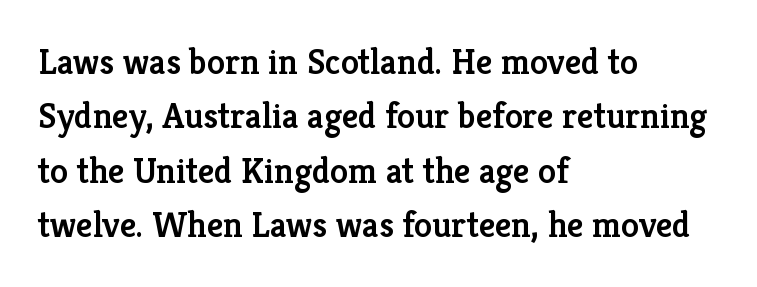
{"serif": "yes", "italic": "no", "bold": "semi", "weight": "semibold", "width": "normal", "stroke_contrast": "low", "x_height": "medium", "monospaced": "no", "underline": "no", "align": "left", "line_spacing": "normal", "line_spacing_ratio": 1.51, "letter_spacing": "normal", "letter_spacing_em": 0.0, "glyph_px": 36}
